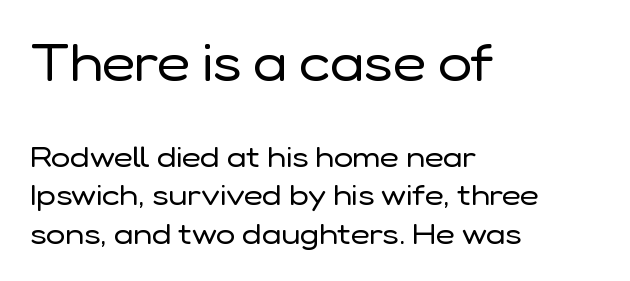
Q: Is the text bold? A: No.
Q: Is the text italic (slanted)? A: No, it is upright.
Q: Is the typeface a serif or a sans-serif typeface? A: Sans-serif.
Q: Is the text underlined? A: No.
Q: How is the paragraph aligned? A: Left-aligned.
Q: Is the spacing between letters normal or unusually wide? A: Normal.
Q: Is the spacing between lines tight, normal or loose? A: Normal.
Q: Which block of text is set in a larger size, the first (top) or the second (bottom)? A: The first (top) one.
Q: Width (condensed, normal, or wide)? A: Normal.
Q: Stroke contrast? A: Low.
Q: x-height? A: Medium.
Q: Monospaced? A: No.
